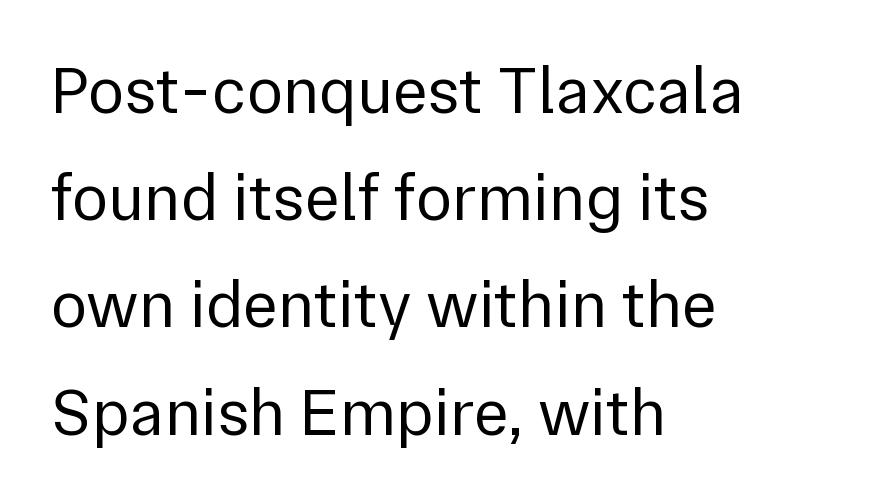
Letterform terminals end flat and unadorned throughout the passage. This sample uses plain, unmodified letter spacing. Do the characters align in a grid? No, the font is proportional. Think standard paragraph weight, or any step lighter than that. The specimen reads as upright at a glance. Decoration check: the copy has no underline.
